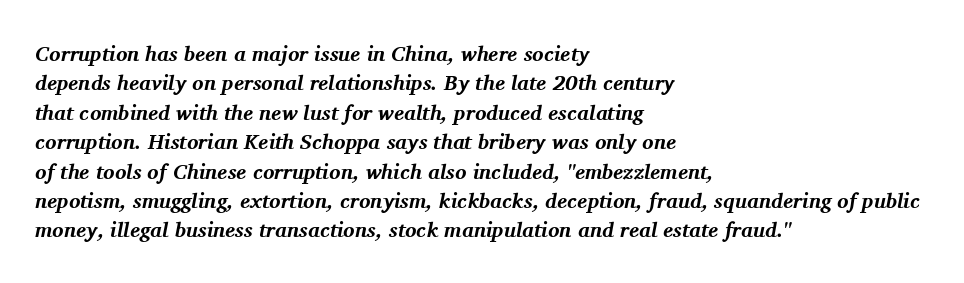
Q: Is the text bold? A: Yes.
Q: Is the text italic (slanted)? A: Yes, it leans right by about 11 degrees.
Q: Is the text underlined? A: No.
Q: How is the paragraph aligned? A: Left-aligned.
Q: Is the spacing between letters normal or unusually wide? A: Normal.
Q: Is the spacing between lines tight, normal or loose? A: Normal.
